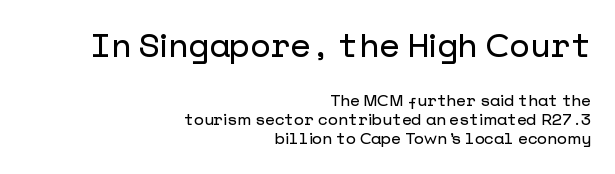
Q: Is the text italic (slanted)? A: No, it is upright.
Q: Is the typeface a serif or a sans-serif typeface? A: Sans-serif.
Q: Is the text underlined? A: No.
Q: How is the paragraph aligned? A: Right-aligned.
Q: Is the spacing between letters normal or unusually wide? A: Normal.
Q: Which block of text is set in a larger size, the first (top) or the second (bottom)? A: The first (top) one.
Q: Width (condensed, normal, or wide)? A: Normal.
Q: Stroke contrast? A: Low.
Q: x-height? A: Medium.
